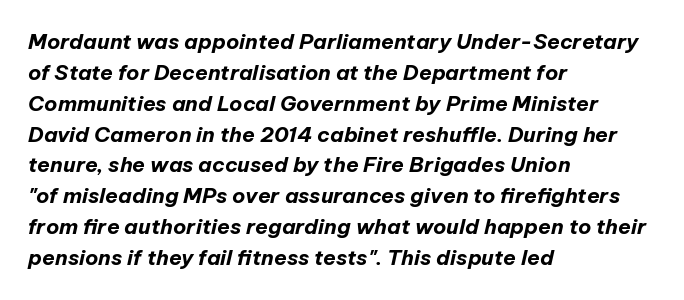
The image shows 21 px bold type, italic (leaning right); set left-aligned, normal line spacing (1.47x), normal letter spacing, not underlined.
